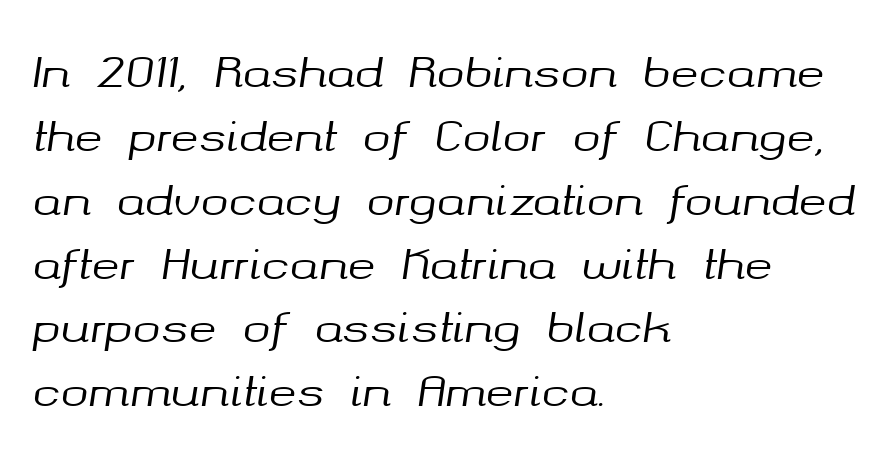
{"italic": "yes", "lean": "right", "slant_degrees": 8, "width": "normal", "stroke_contrast": "medium", "x_height": "medium", "monospaced": "no", "underline": "no", "align": "left", "line_spacing": "normal", "line_spacing_ratio": 1.52, "letter_spacing": "normal", "letter_spacing_em": 0.0, "glyph_px": 42}
